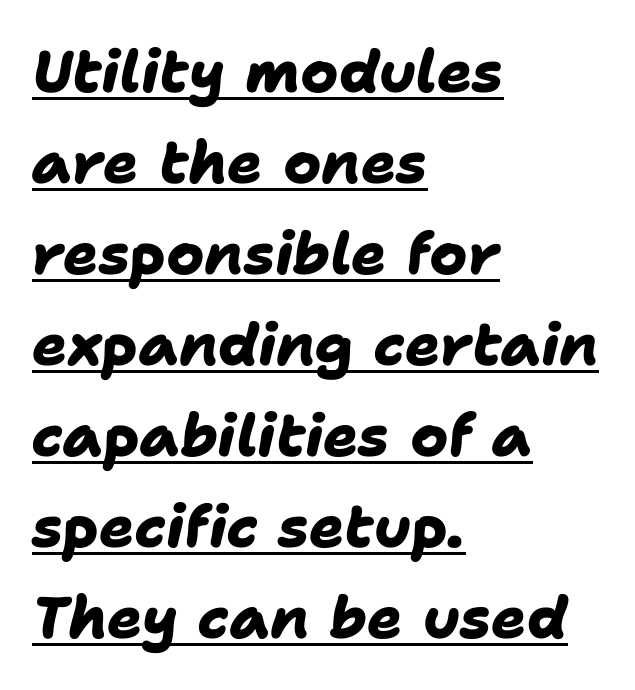
The image shows 58 px heavy sans-serif type; set left-aligned, normal line spacing (1.57x), normal letter spacing, underlined; low stroke contrast and a medium x-height.
